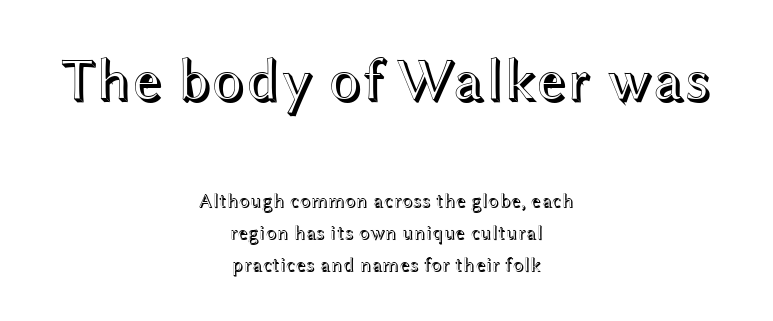
The image shows 60 px wide type, upright; set centered, normal line spacing (1.6x), normal letter spacing, not underlined; the first (top) block is 3.0x larger; a medium x-height.
